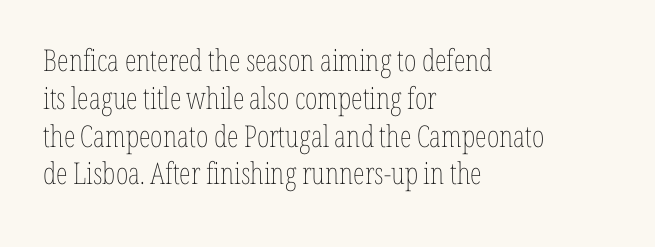
Q: Is the text bold? A: No.
Q: Is the text italic (slanted)? A: No, it is upright.
Q: Is the text underlined? A: No.
Q: How is the paragraph aligned? A: Left-aligned.
Q: Is the spacing between letters normal or unusually wide? A: Normal.
Q: Is the spacing between lines tight, normal or loose? A: Normal.
Q: Width (condensed, normal, or wide)? A: Condensed.
Q: Stroke contrast? A: Low.
Q: x-height? A: Medium.
Q: Monospaced? A: No.
